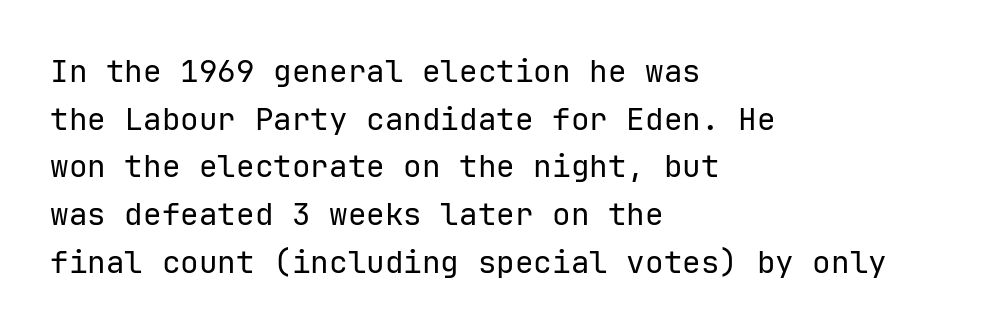
The image shows 31 px regular-weight sans-serif type, upright, monospaced; set left-aligned, normal line spacing (1.54x), normal letter spacing, not underlined; low stroke contrast and a medium x-height.
